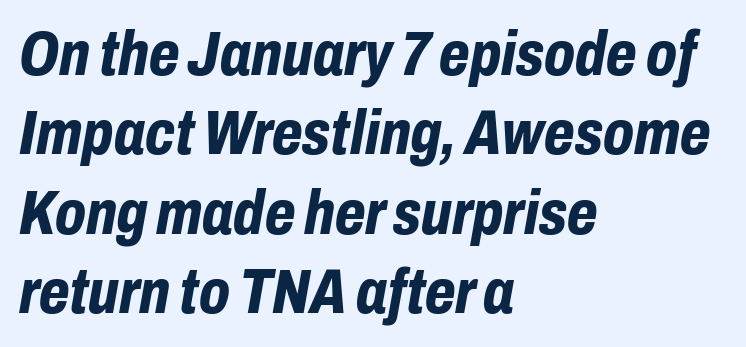
The image shows 63 px bold, condensed type, italic (leaning right); set left-aligned, normal line spacing (1.26x), normal letter spacing, not underlined; low stroke contrast and a medium x-height.
